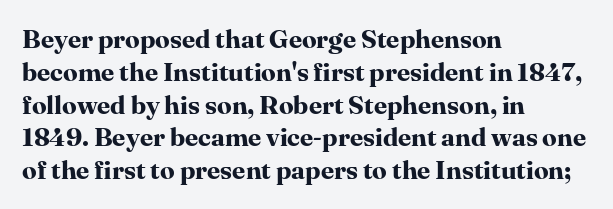
The image shows 26 px bold type, upright; set left-aligned, normal line spacing (1.26x), normal letter spacing, not underlined.
